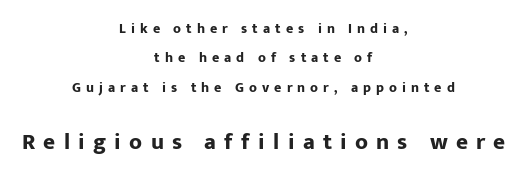
{"italic": "no", "bold": "yes", "underline": "no", "align": "center", "line_spacing": "loose", "line_spacing_ratio": 2.09, "letter_spacing": "wide", "letter_spacing_em": 0.36, "larger_block": "second", "size_ratio": 1.64, "glyph_px": 23}
